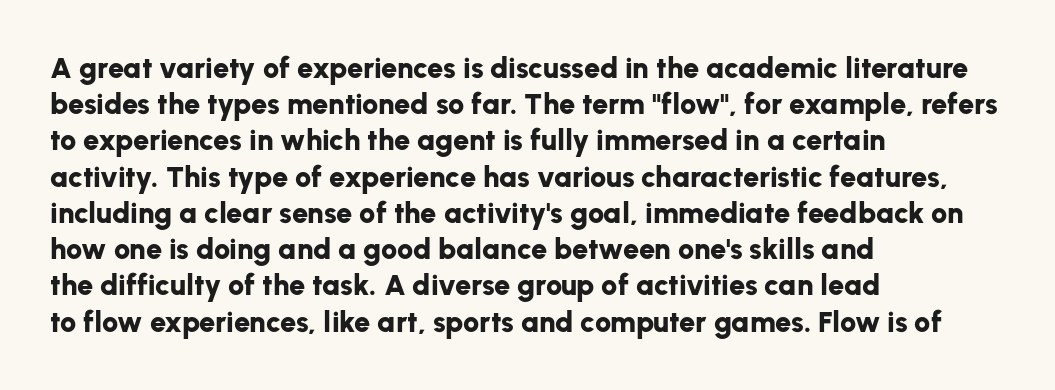
Line beginnings align vertically; line endings do not. A clean baseline with only descenders dipping below it. I'd describe the lettering as bold — thick and assertive. Observe the ordinary spacing: letters are neighbours, not strangers. Is this a sans? Yes — the strokes have no serifs.
